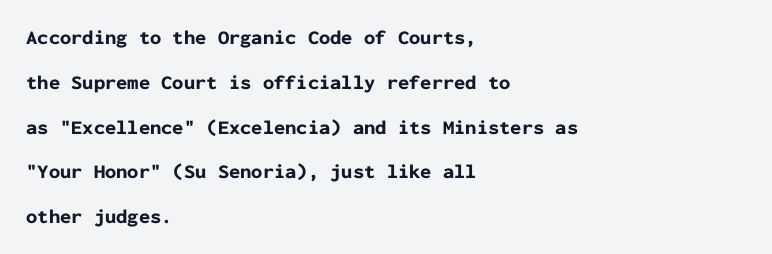
Here the glyphs are tracked normally, forming tight word shapes. Is the type bold? Yes — the strokes are clearly thick and heavy. How would I describe the line gaps? Wide and relaxed. When letters stand straight like this, we call the style roman or upright. These lines are set flush left with a ragged right edge.
